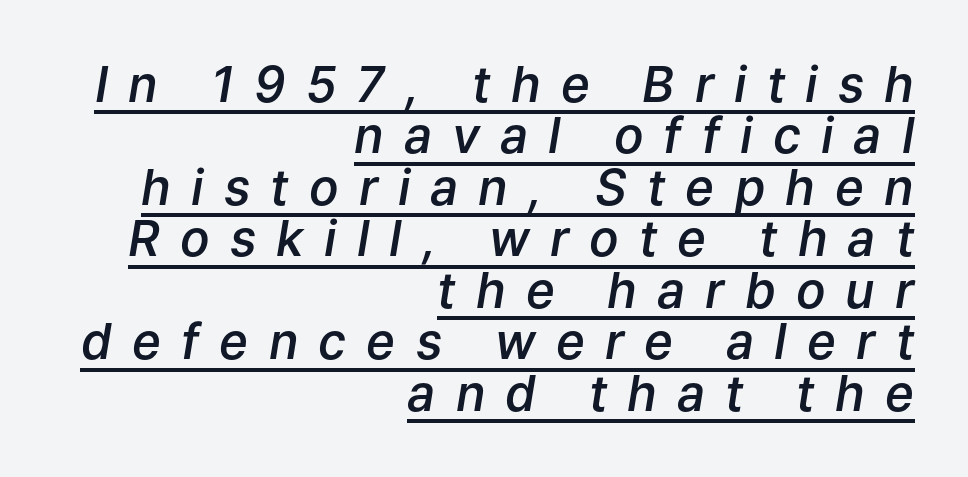
Q: Is the text bold? A: Semi-bold.
Q: Is the text italic (slanted)? A: Yes, it leans right by about 9 degrees.
Q: Is the text underlined? A: Yes.
Q: How is the paragraph aligned? A: Right-aligned.
Q: Is the spacing between letters normal or unusually wide? A: Unusually wide.
Q: Is the spacing between lines tight, normal or loose? A: Tight.
Q: Width (condensed, normal, or wide)? A: Normal.
Q: Stroke contrast? A: Low.
Q: x-height? A: Medium.
Q: Monospaced? A: No.
